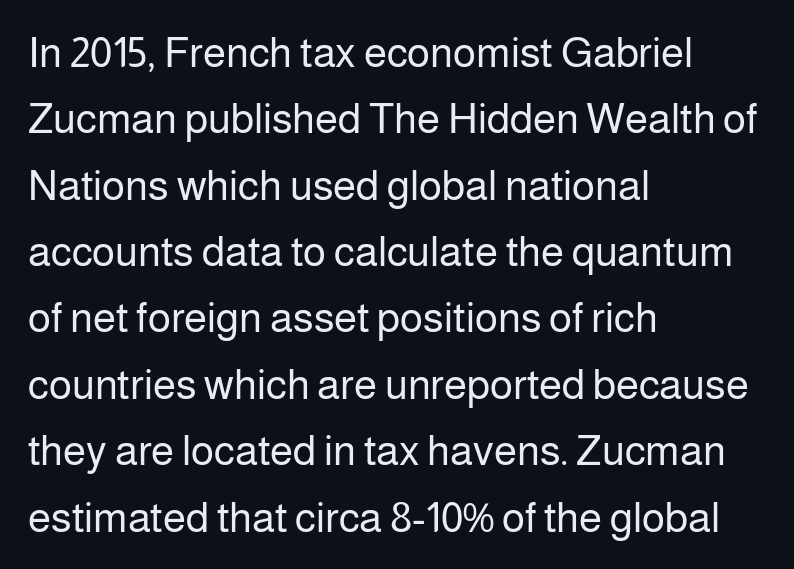
{"serif": "no", "italic": "no", "bold": "no", "weight": "regular", "width": "normal", "stroke_contrast": "low", "x_height": "medium", "monospaced": "no", "underline": "no", "align": "left", "line_spacing": "normal", "line_spacing_ratio": 1.58, "letter_spacing": "normal", "letter_spacing_em": 0.0, "glyph_px": 42}
